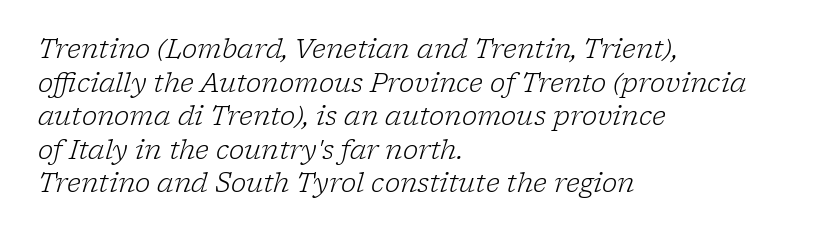
Q: Is the text bold? A: No.
Q: Is the text italic (slanted)? A: Yes, it leans right by about 17 degrees.
Q: Is the text underlined? A: No.
Q: How is the paragraph aligned? A: Left-aligned.
Q: Is the spacing between letters normal or unusually wide? A: Normal.
Q: Is the spacing between lines tight, normal or loose? A: Normal.
